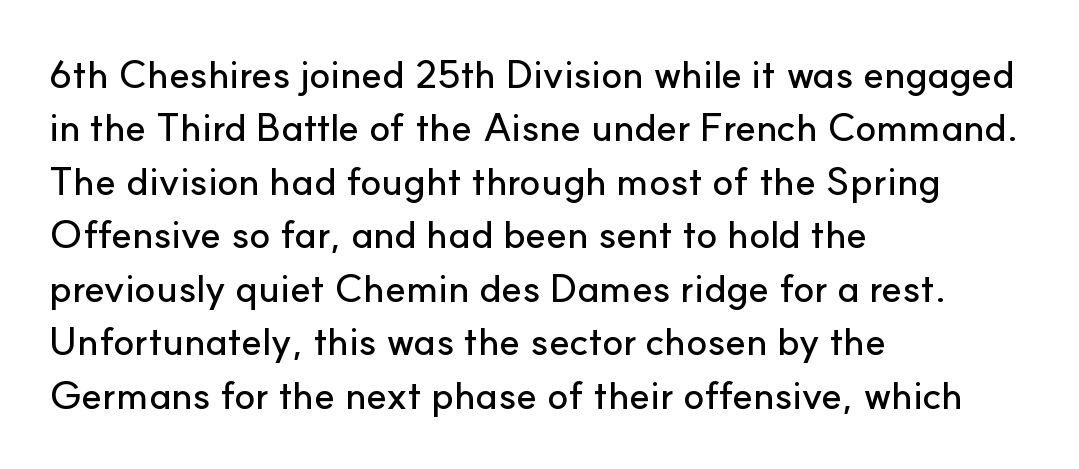
Q: Is the text italic (slanted)? A: No, it is upright.
Q: Is the typeface a serif or a sans-serif typeface? A: Sans-serif.
Q: Is the text underlined? A: No.
Q: How is the paragraph aligned? A: Left-aligned.
Q: Is the spacing between letters normal or unusually wide? A: Normal.
Q: Is the spacing between lines tight, normal or loose? A: Normal.
Q: Width (condensed, normal, or wide)? A: Normal.
Q: Stroke contrast? A: Low.
Q: x-height? A: Small.
Q: Monospaced? A: No.
